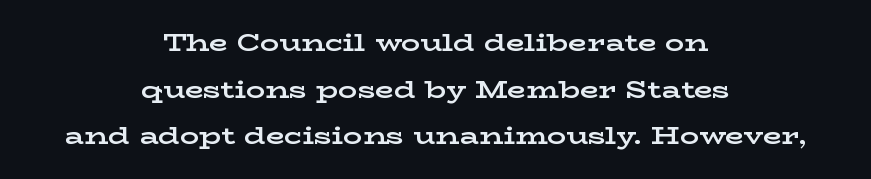
A full-strength bold gives these letters their thick strokes. A bare baseline throughout the passage. Is the block centered? Yes — each line is placed symmetrically about the middle. This sample trades compactness for vertical openness between lines.
